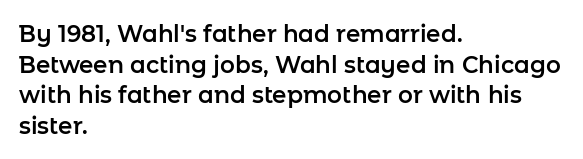
Q: Is the text italic (slanted)? A: No, it is upright.
Q: Is the text underlined? A: No.
Q: How is the paragraph aligned? A: Left-aligned.
Q: Is the spacing between letters normal or unusually wide? A: Normal.
Q: Is the spacing between lines tight, normal or loose? A: Normal.
